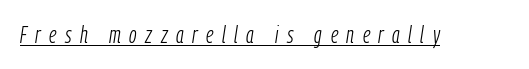
The image shows 23 px text type, italic (leaning right); set unusually wide letter spacing (+0.37 em), underlined.
